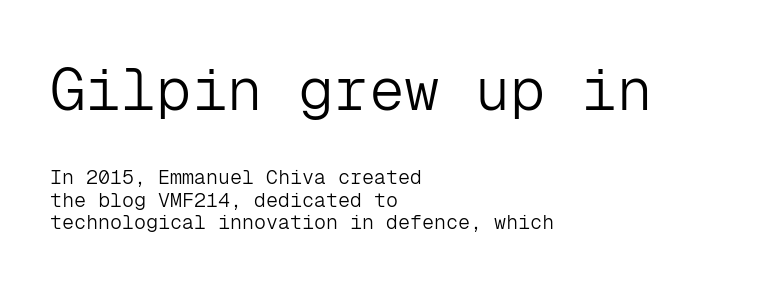
Note: larger setting up top, smaller setting below. Unmarked baselines from the first word to the last. Unbolded letterforms with no extra heft. The designer went with a sans here, leaving each stem footless. Horizontally, the lines are justified to the leading edge only.
